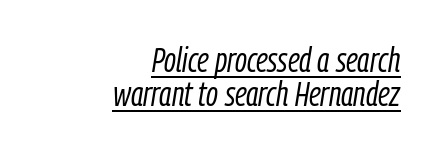
{"italic": "yes", "lean": "right", "slant_degrees": 9, "bold": "no", "weight": "light", "width": "condensed", "stroke_contrast": "low", "x_height": "medium", "monospaced": "no", "underline": "yes", "align": "right", "line_spacing": "tight", "line_spacing_ratio": 0.98, "letter_spacing": "normal", "letter_spacing_em": 0.0, "glyph_px": 35}
